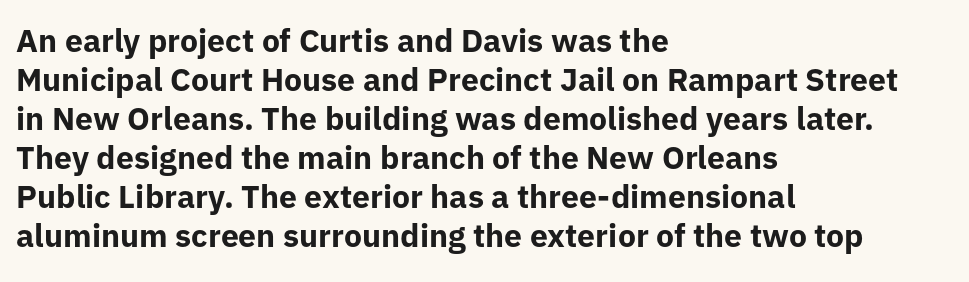
Casual observation: everything's shoved over to the left. Looks like regular typesetting: each glyph gets only the width it needs. Typographically, this falls in the sans-serif category. This is heavy type, rendered in bold. Every stem runs plumb, perpendicular to the baseline. Glance below the letters and you will spot only blank space.
